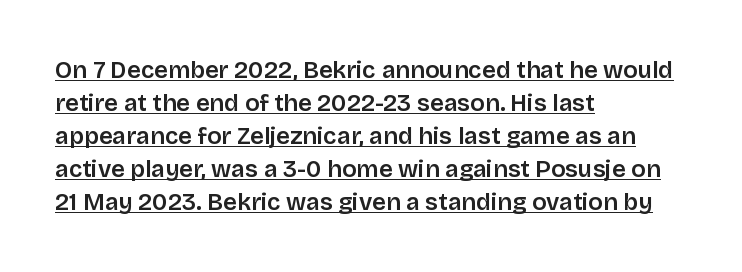
The image shows 24 px text type, upright; set left-aligned, normal line spacing (1.37x), normal letter spacing, underlined.
